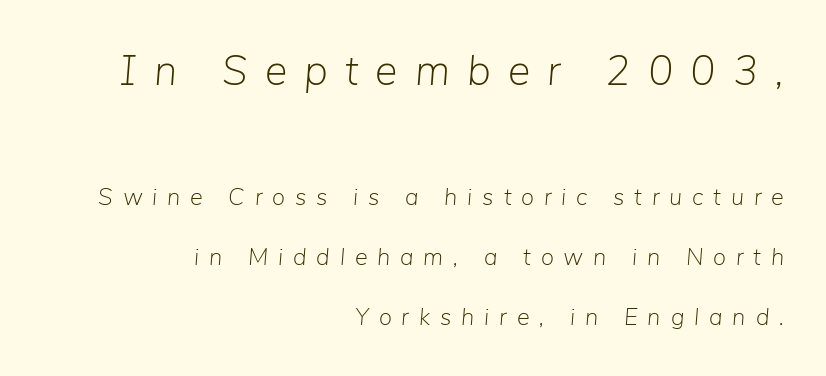
The image shows 42 px light type, italic (leaning right); set right-aligned, loose line spacing (2.49x), unusually wide letter spacing (+0.41 em), not underlined; the first (top) block is 1.75x larger; low stroke contrast and a medium x-height.
